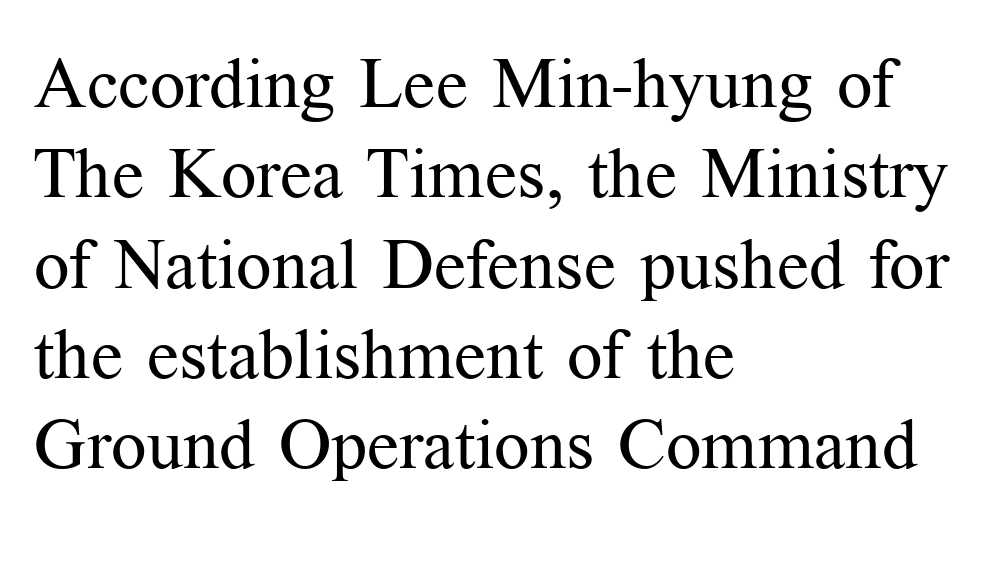
{"serif": "yes", "italic": "no", "bold": "no", "weight": "regular", "width": "normal", "stroke_contrast": "medium", "x_height": "medium", "monospaced": "no", "underline": "no", "align": "left", "line_spacing": "normal", "line_spacing_ratio": 1.29, "letter_spacing": "normal", "letter_spacing_em": 0.0, "glyph_px": 70}
